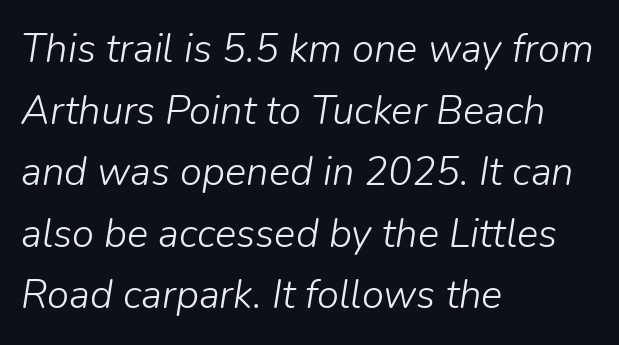
{"italic": "yes", "lean": "right", "slant_degrees": 9, "bold": "no", "weight": "light", "width": "normal", "stroke_contrast": "low", "x_height": "medium", "monospaced": "no", "underline": "no", "align": "left", "line_spacing": "normal", "line_spacing_ratio": 1.54, "letter_spacing": "normal", "letter_spacing_em": 0.0, "glyph_px": 40}
